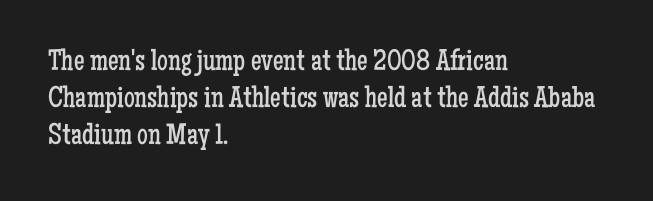
The typeface has the unassuming heft of standard copy or less. The face used here is proportionally spaced, like ordinary book or web type. Descender tails drop into unmarked territory. Compared with a centered layout, this one pins lines to the left instead. Italic: no, the glyphs are upright roman.
